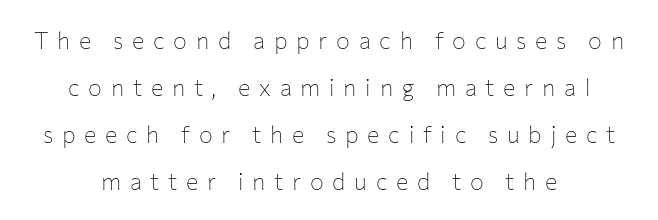
Visually the block forms a symmetrical silhouette, jagged on both flanks. Unlike italic type, these characters show no tilt at all. No heavy texture on the line: the type isn't bold. Just letters on the line, the space beneath them empty.
